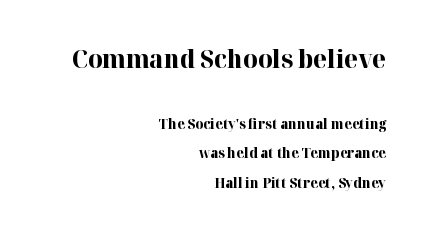
The image shows 25 px bold type, upright; set right-aligned, loose line spacing (2.11x), normal letter spacing, not underlined; the first (top) block is 1.79x larger.
